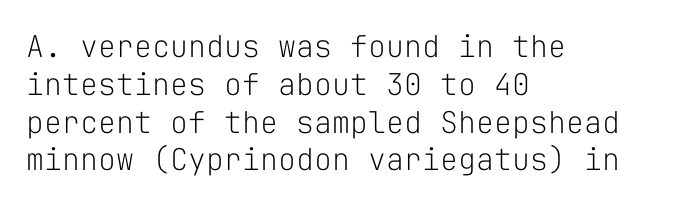
The image shows 30 px light sans-serif type, upright, monospaced; set left-aligned, normal line spacing (1.26x), normal letter spacing, not underlined; low stroke contrast and a medium x-height.
